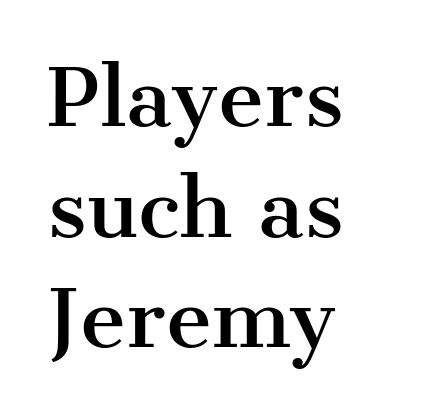
The image shows 79 px serif type, upright; set left-aligned, normal line spacing (1.4x), normal letter spacing, not underlined; medium stroke contrast and a medium x-height.
